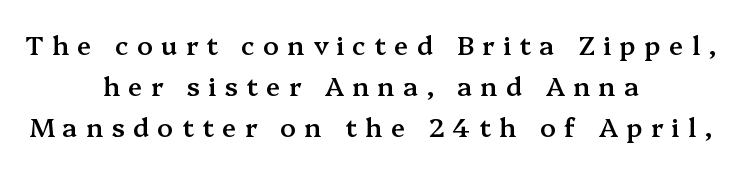
The image shows 26 px text type, upright; set centered, normal line spacing (1.57x), unusually wide letter spacing (+0.32 em), not underlined.
